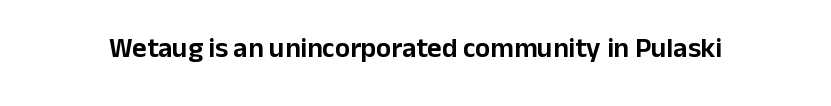
The image shows 28 px sans-serif type, upright; set normal letter spacing, not underlined; low stroke contrast and a medium x-height.
